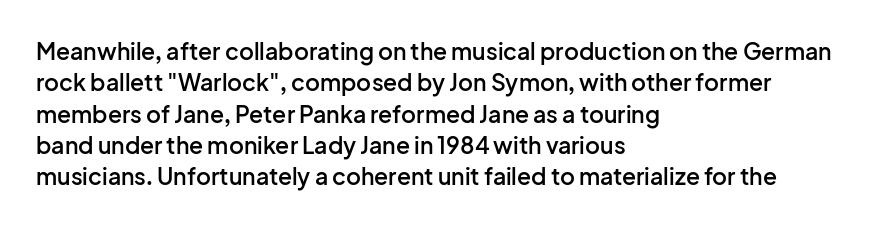
{"italic": "no", "bold": "semi", "underline": "no", "align": "left", "line_spacing": "normal", "line_spacing_ratio": 1.36, "letter_spacing": "normal", "letter_spacing_em": 0.0, "glyph_px": 23}
